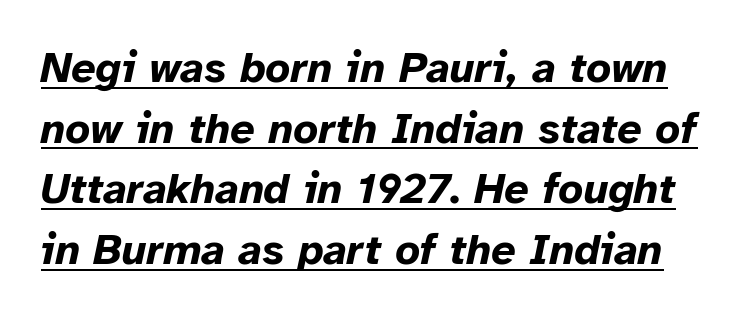
The image shows 43 px bold type, italic (leaning right); set normal line spacing (1.41x), normal letter spacing, underlined; low stroke contrast and a medium x-height.
